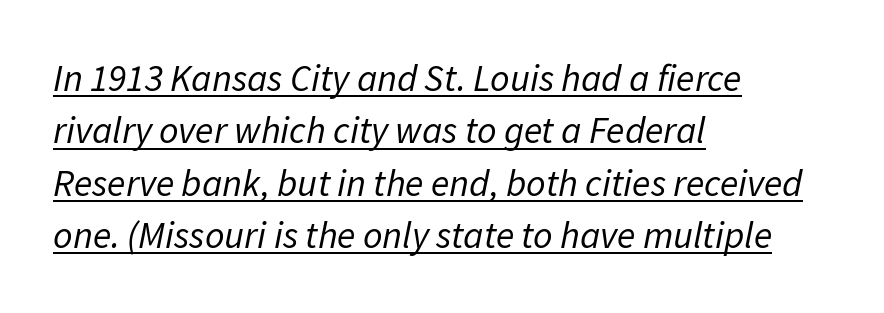
The rendering keeps characters at their native spacing. The specimen reads as italic at a glance. The typesetting does not lean heavy: it is not bold. These lines are rendered in a variable-pitch font. Underlining? Definitely there.
